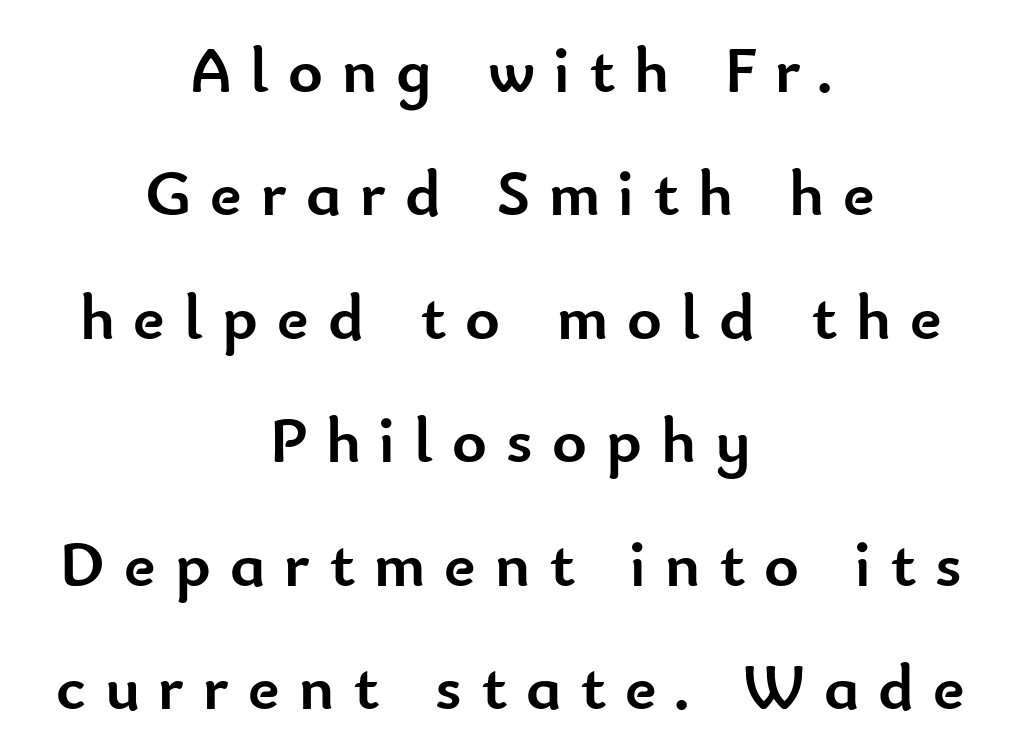
The image shows 66 px semibold sans-serif type, upright; set centered, line spacing 1.87x, unusually wide letter spacing (+0.29 em), not underlined; low stroke contrast and a small x-height.
